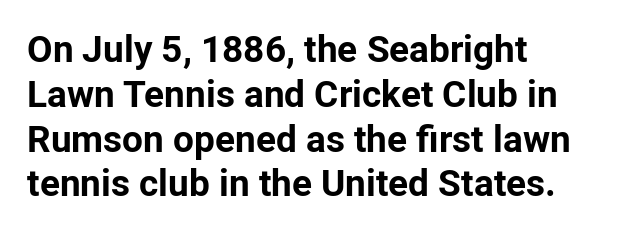
Q: Is the text bold? A: Yes.
Q: Is the text italic (slanted)? A: No, it is upright.
Q: Is the typeface a serif or a sans-serif typeface? A: Sans-serif.
Q: Is the text underlined? A: No.
Q: How is the paragraph aligned? A: Left-aligned.
Q: Is the spacing between letters normal or unusually wide? A: Normal.
Q: Width (condensed, normal, or wide)? A: Normal.
Q: Stroke contrast? A: Low.
Q: x-height? A: Medium.
Q: Monospaced? A: No.
